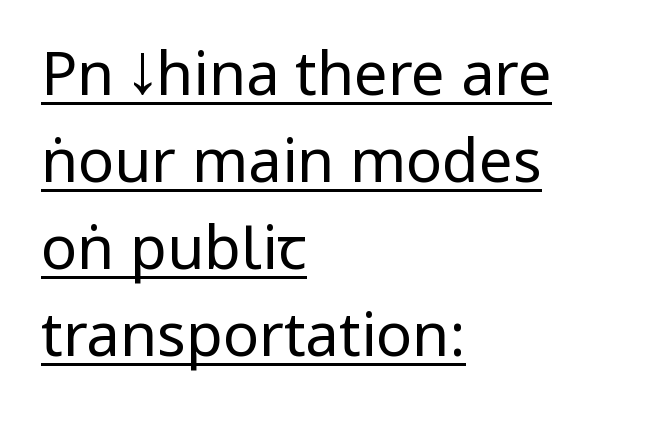
The image shows 60 px regular-weight, condensed sans-serif type, upright; set left-aligned, normal line spacing (1.45x), normal letter spacing, underlined; low stroke contrast and a large x-height.
